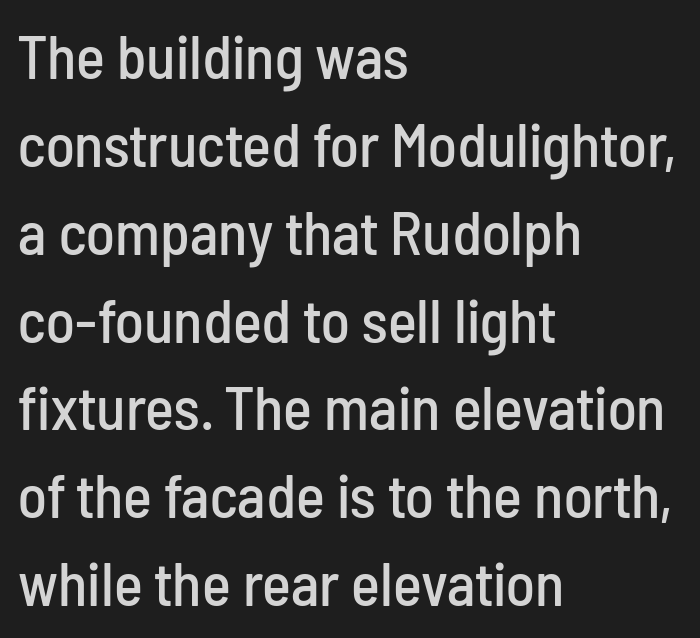
{"serif": "no", "italic": "no", "width": "condensed", "stroke_contrast": "low", "x_height": "medium", "monospaced": "no", "underline": "no", "align": "left", "line_spacing": "normal", "line_spacing_ratio": 1.44, "letter_spacing": "normal", "letter_spacing_em": 0.0, "glyph_px": 61}
